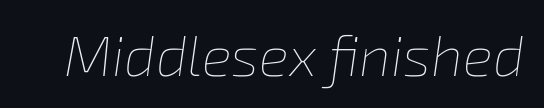
The image shows 56 px thin type, italic (leaning right); set normal letter spacing, not underlined; low stroke contrast and a medium x-height.
